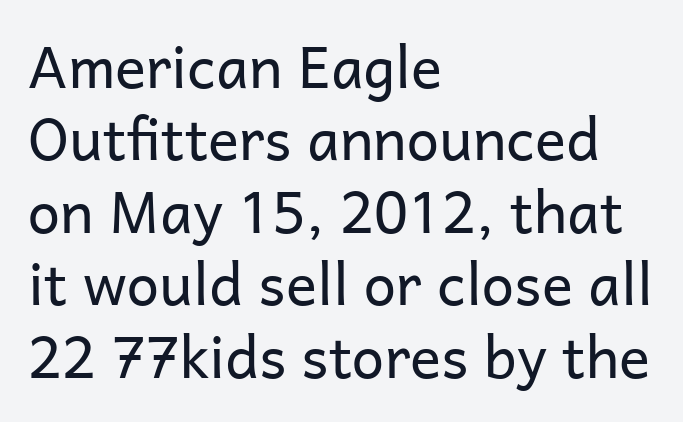
{"serif": "no", "italic": "no", "bold": "no", "weight": "regular", "width": "normal", "stroke_contrast": "low", "x_height": "medium", "monospaced": "no", "underline": "no", "align": "left", "line_spacing": "normal", "line_spacing_ratio": 1.25, "letter_spacing": "normal", "letter_spacing_em": 0.0, "glyph_px": 58}
